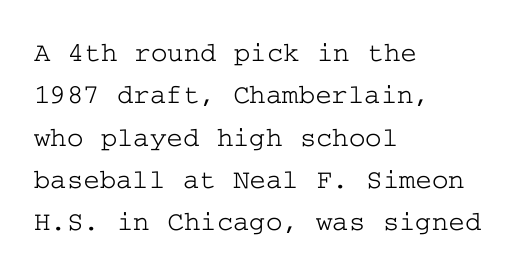
{"serif": "yes", "italic": "no", "width": "wide", "stroke_contrast": "low", "x_height": "medium", "underline": "no", "align": "left", "line_spacing": "normal", "line_spacing_ratio": 1.51, "letter_spacing": "normal", "letter_spacing_em": 0.0, "glyph_px": 28}
